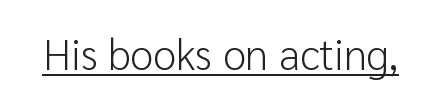
If you drew a line through each stem, it would be perfectly vertical. Decoration check: the copy is underlined. Looks like regular typesetting: each glyph gets only the width it needs. Is this a heavy cut? Hardly; it is regular or lighter.
